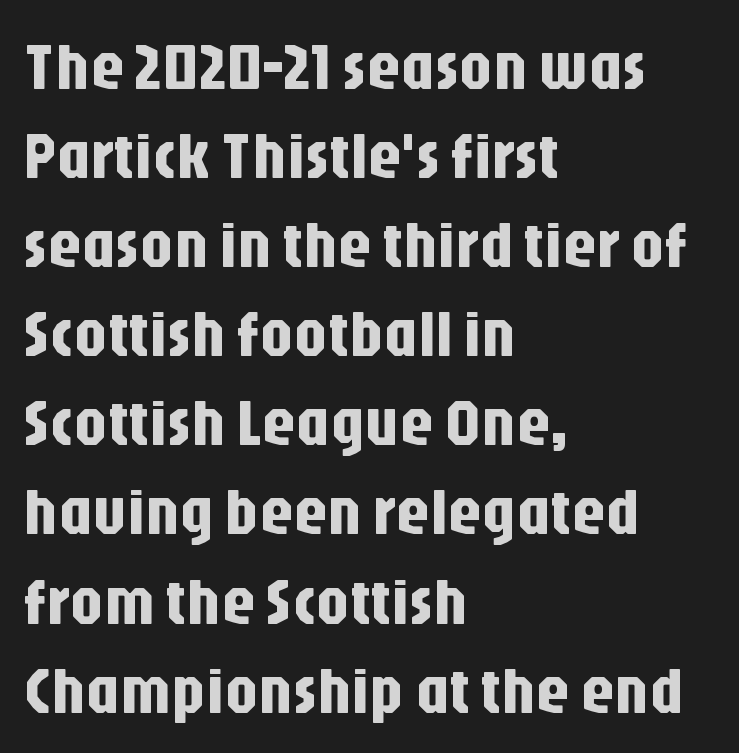
This is the regular roman posture of the typeface. The typeface chosen for these lines omits serifs. Underline: absent. The compositor pushed each line to the left boundary.
